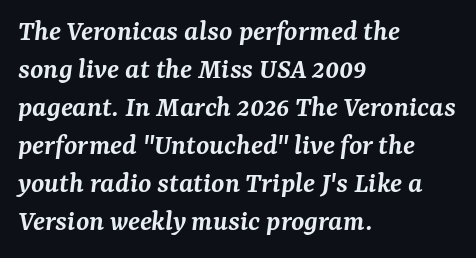
The image shows 30 px semibold serif type, italic (leaning right); set left-aligned, normal line spacing (1.27x), normal letter spacing, not underlined; medium stroke contrast and a medium x-height.
